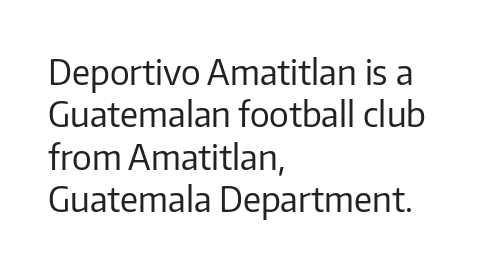
This sample uses plain, unmodified letter spacing. The passage is arranged the way most books set body copy — flush left. Weight: in the light-to-regular range. A typesetter would call this proportional, since set widths differ per character. Vertical strokes here are truly vertical. Nothing sits at the stroke ends, so this counts as sans-serif.
